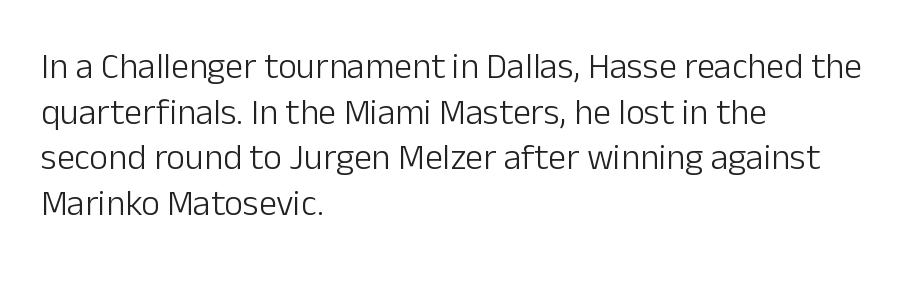
Q: Is the text bold? A: No.
Q: Is the text italic (slanted)? A: No, it is upright.
Q: Is the typeface a serif or a sans-serif typeface? A: Sans-serif.
Q: Is the text underlined? A: No.
Q: How is the paragraph aligned? A: Left-aligned.
Q: Is the spacing between letters normal or unusually wide? A: Normal.
Q: Is the spacing between lines tight, normal or loose? A: Normal.
Q: Width (condensed, normal, or wide)? A: Normal.
Q: Stroke contrast? A: Low.
Q: x-height? A: Medium.
Q: Monospaced? A: No.
